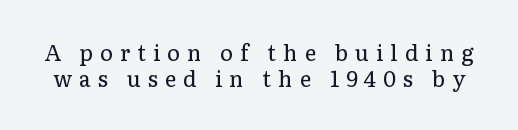
Rendered with straight, roman letterforms. Honestly, there is no underline to notice here at all. Heaviness? Minimal to ordinary, like unemphasized prose. Characters follow at a spacing far wider than the type designer built in.
